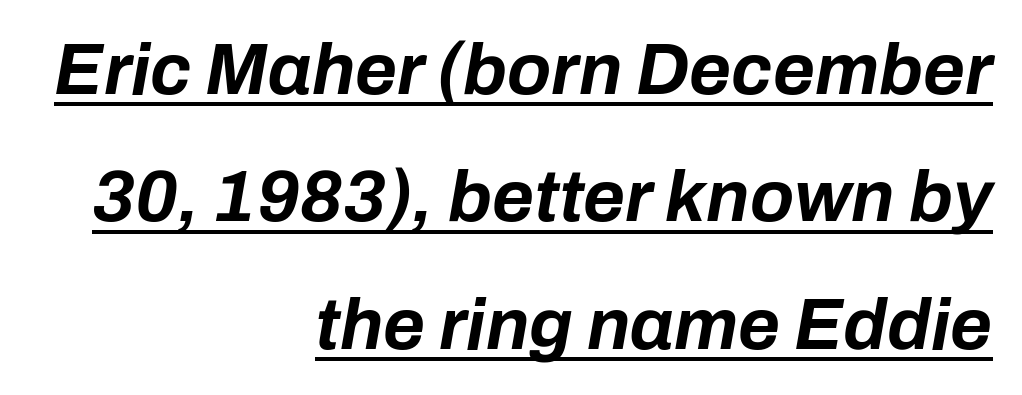
There is no visible air inserted between adjacent glyphs. Typesetter's note: full bold, strokes at maximum text heaviness. Character widths vary here, with narrow letters taking less room than wide ones. Underlining? Definitely there. Teacher's note: observe the even right margin — that is flush-right alignment. Would a proofreader flag this as italicized? Yes.
